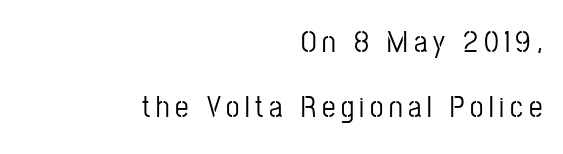
Q: Is the text italic (slanted)? A: No, it is upright.
Q: Is the typeface a serif or a sans-serif typeface? A: Sans-serif.
Q: Is the text underlined? A: No.
Q: How is the paragraph aligned? A: Right-aligned.
Q: Is the spacing between lines tight, normal or loose? A: Loose.
Q: Width (condensed, normal, or wide)? A: Condensed.
Q: Stroke contrast? A: Low.
Q: x-height? A: Medium.
Q: Monospaced? A: No.
